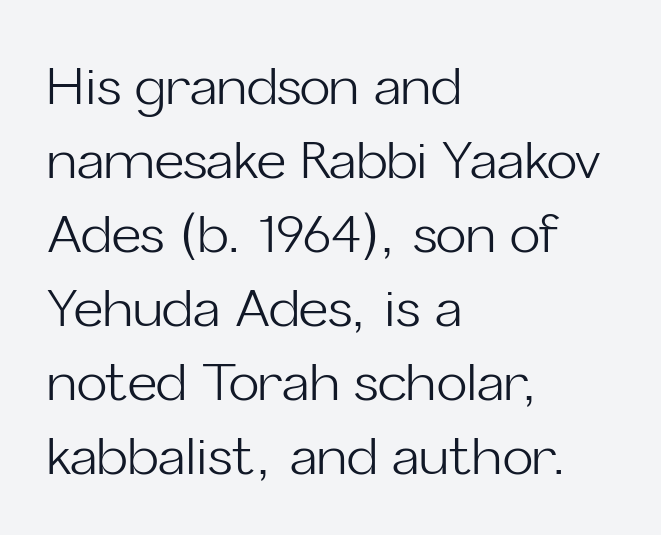
When letters stand straight like this, we call the style roman or upright. A light-to-regular cut is what we see here. Short and long lines alike share a common starting point at left. Evenly set lines give the paragraph a standard silhouette. Spacing verdict: proportional, widths tailored to each character.
